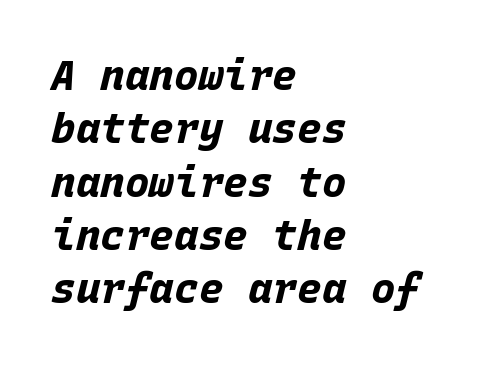
The image shows 41 px bold type, italic (leaning right), monospaced; set left-aligned, normal line spacing (1.3x), normal letter spacing, not underlined; low stroke contrast and a large x-height.
